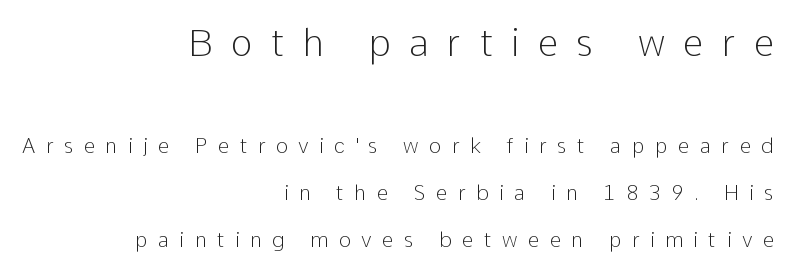
Q: Is the text bold? A: No.
Q: Is the text italic (slanted)? A: No, it is upright.
Q: Is the typeface a serif or a sans-serif typeface? A: Sans-serif.
Q: Is the text underlined? A: No.
Q: How is the paragraph aligned? A: Right-aligned.
Q: Is the spacing between letters normal or unusually wide? A: Unusually wide.
Q: Is the spacing between lines tight, normal or loose? A: Loose.
Q: Which block of text is set in a larger size, the first (top) or the second (bottom)? A: The first (top) one.
Q: Width (condensed, normal, or wide)? A: Normal.
Q: Stroke contrast? A: Low.
Q: x-height? A: Medium.
Q: Monospaced? A: No.
